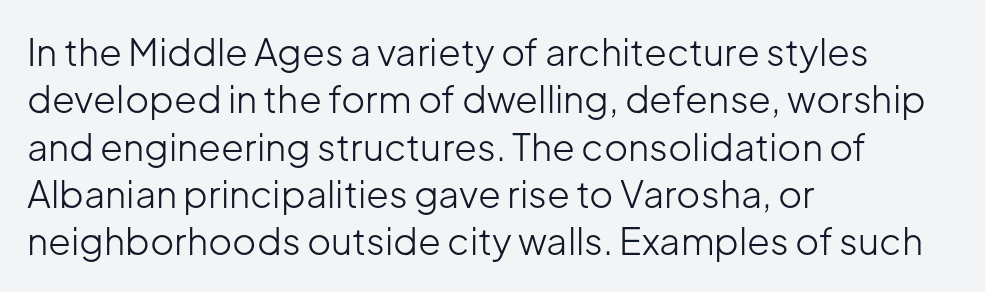
Q: Is the text bold? A: No.
Q: Is the text italic (slanted)? A: No, it is upright.
Q: Is the typeface a serif or a sans-serif typeface? A: Sans-serif.
Q: Is the text underlined? A: No.
Q: How is the paragraph aligned? A: Left-aligned.
Q: Is the spacing between letters normal or unusually wide? A: Normal.
Q: Is the spacing between lines tight, normal or loose? A: Normal.
Q: Width (condensed, normal, or wide)? A: Normal.
Q: Stroke contrast? A: Low.
Q: x-height? A: Medium.
Q: Monospaced? A: No.
